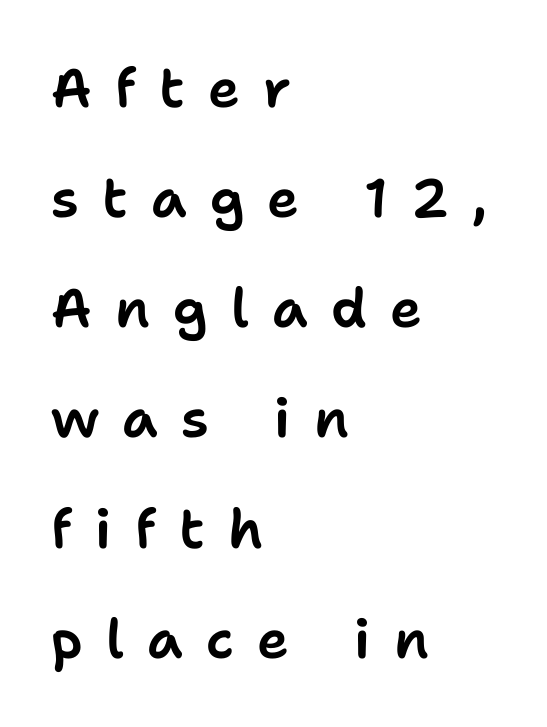
Nope, not italic — everything's standing straight. Underlining? Definitely not there. If you measured baseline to baseline, you'd find a long distance. You could not count columns in this text — the font is proportionally spaced. No feet cap the strokes, marking this as sans-serif type.
